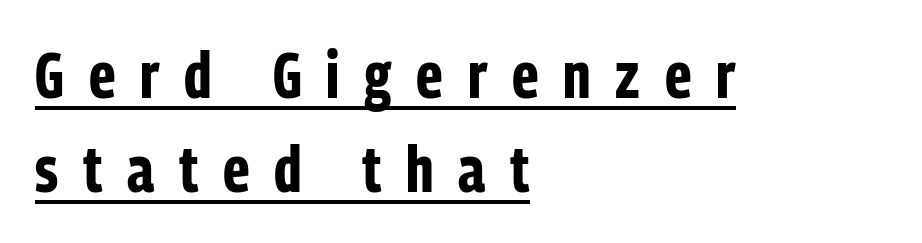
Evenly set lines give the paragraph a standard silhouette. The paragraph shown leans on its left margin. How are the letters spaced? Widely, with obvious added tracking. Check the space under the baseline: a stroke is drawn there. The face used here is a sans, in the tradition of grotesques and geometrics. Typesetter's note: full bold, strokes at maximum text heaviness.
